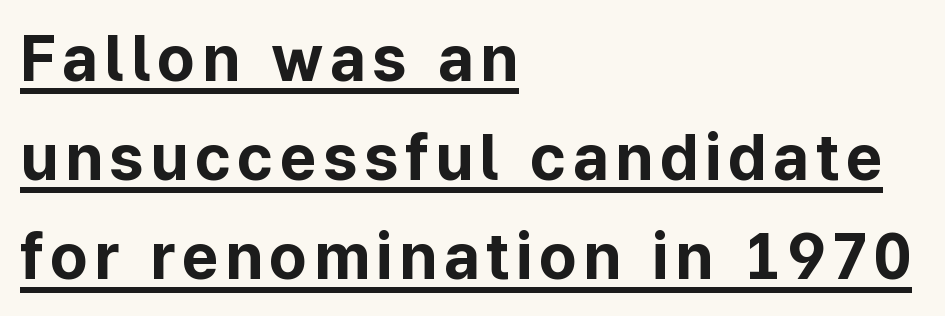
Q: Is the text bold? A: Yes.
Q: Is the text italic (slanted)? A: No, it is upright.
Q: Is the typeface a serif or a sans-serif typeface? A: Sans-serif.
Q: Is the text underlined? A: Yes.
Q: How is the paragraph aligned? A: Left-aligned.
Q: Is the spacing between lines tight, normal or loose? A: Normal.
Q: Width (condensed, normal, or wide)? A: Normal.
Q: Stroke contrast? A: Low.
Q: x-height? A: Medium.
Q: Monospaced? A: No.
